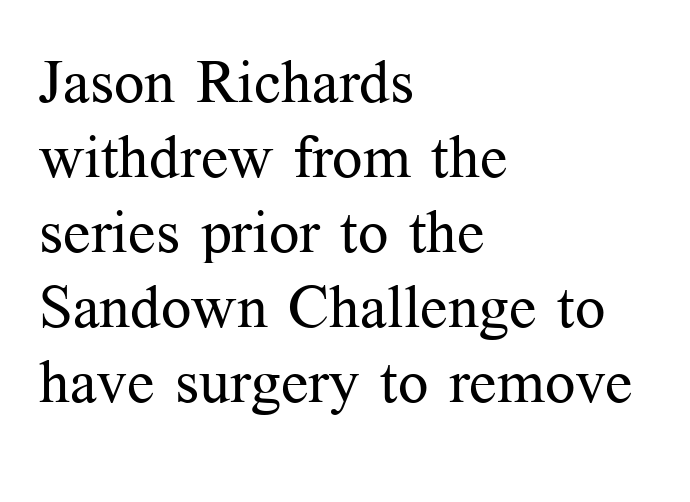
The face used here is proportionally spaced, like ordinary book or web type. No extra ink here — the face is not bold. Words float on clear page, feet unadorned. Standard letterfit; no display-style spreading of the glyphs.
